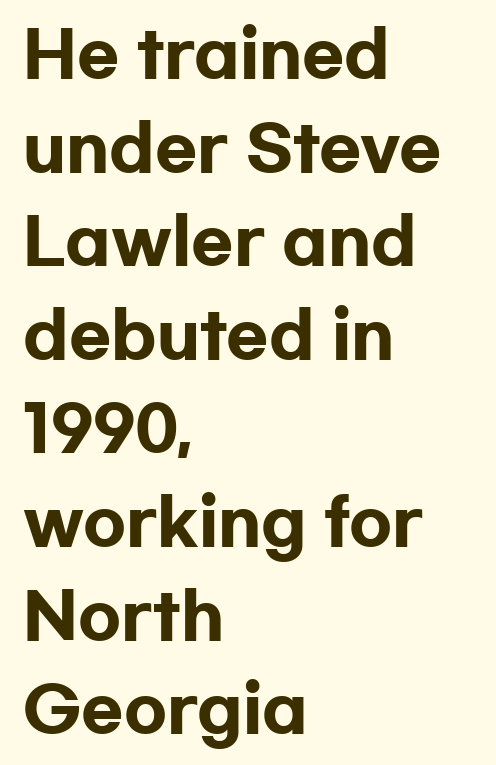
The image shows 62 px heavy, wide sans-serif type, upright; set left-aligned, normal line spacing (1.51x), normal letter spacing, not underlined; low stroke contrast and a medium x-height.
